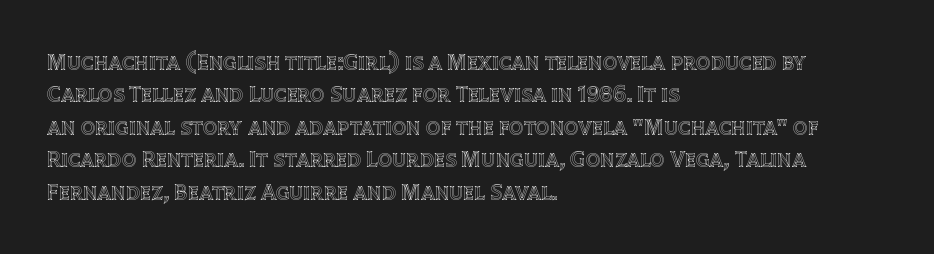
Rule under the text: the space is simply empty. Glyph-to-glyph distance matches everyday printed text. This block has exactly the height ordinary leading produces. Every character sits straight up, as roman type does. Teacher's note: observe the even left margin — that is flush-left alignment.
